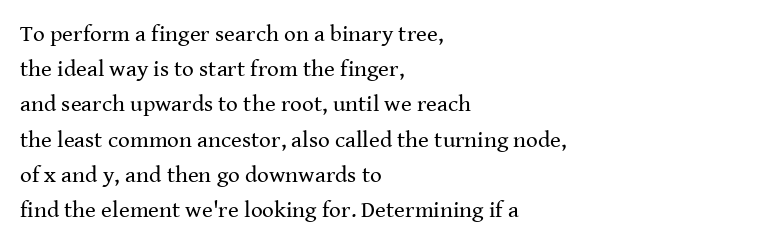
Q: Is the text bold? A: No.
Q: Is the text italic (slanted)? A: No, it is upright.
Q: Is the text underlined? A: No.
Q: How is the paragraph aligned? A: Left-aligned.
Q: Is the spacing between letters normal or unusually wide? A: Normal.
Q: Is the spacing between lines tight, normal or loose? A: Normal.
